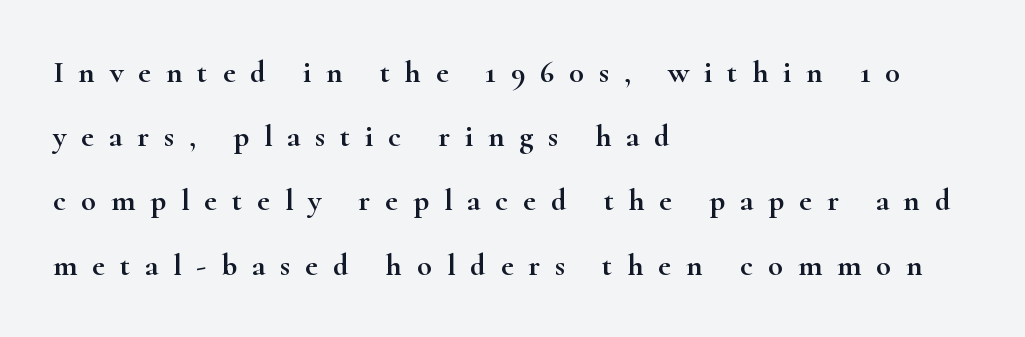
In CSS terms this would be text-align: left. This is serif lettering, the kind often seen in printed books. Anything drawn beneath the words? Only blank space. This sample has the flowing, uneven cadence of proportional lettering. The type sits square on the baseline with zero lean.
